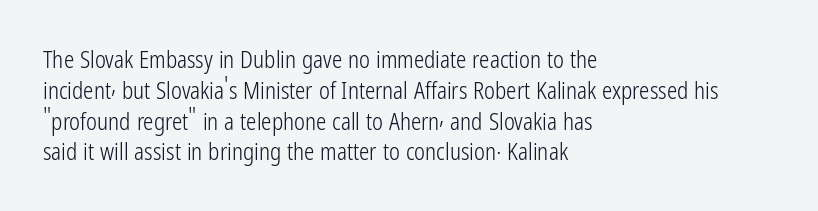
Q: Is the text bold? A: No.
Q: Is the text italic (slanted)? A: No, it is upright.
Q: Is the text underlined? A: No.
Q: How is the paragraph aligned? A: Left-aligned.
Q: Is the spacing between letters normal or unusually wide? A: Normal.
Q: Is the spacing between lines tight, normal or loose? A: Normal.
